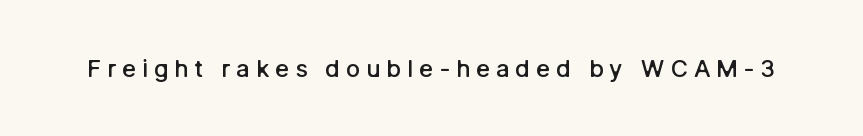
{"italic": "no", "bold": "semi", "underline": "no", "letter_spacing": "wide", "letter_spacing_em": 0.24, "glyph_px": 24}
